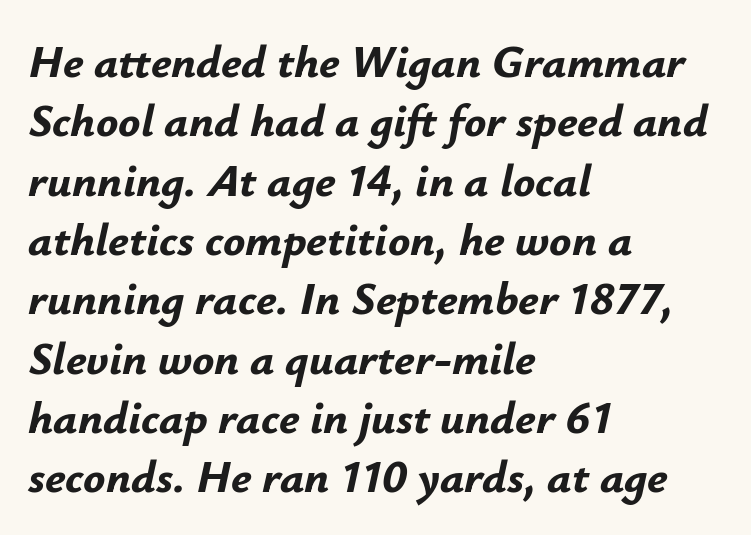
Q: Is the text bold? A: Yes.
Q: Is the text italic (slanted)? A: Yes, it leans right by about 12 degrees.
Q: Is the text underlined? A: No.
Q: How is the paragraph aligned? A: Left-aligned.
Q: Is the spacing between letters normal or unusually wide? A: Normal.
Q: Is the spacing between lines tight, normal or loose? A: Normal.
Q: Width (condensed, normal, or wide)? A: Normal.
Q: Stroke contrast? A: Low.
Q: x-height? A: Small.
Q: Monospaced? A: No.
